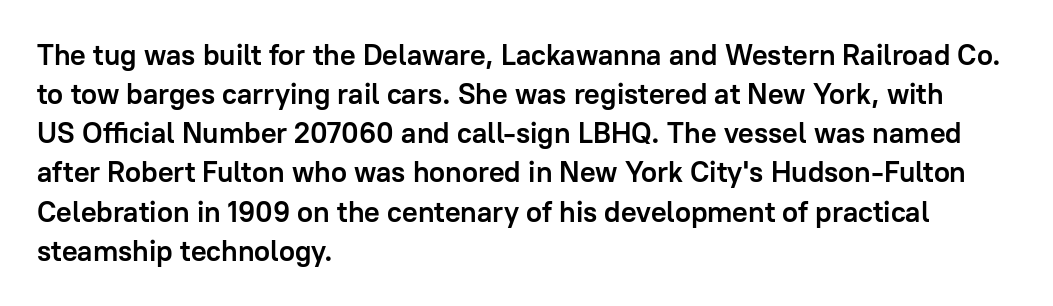
The horizontal fit of the characters is conventional and even. Glance below the letters and you will spot only blank space. Regular leading. The compositor pushed each line to the left boundary.
